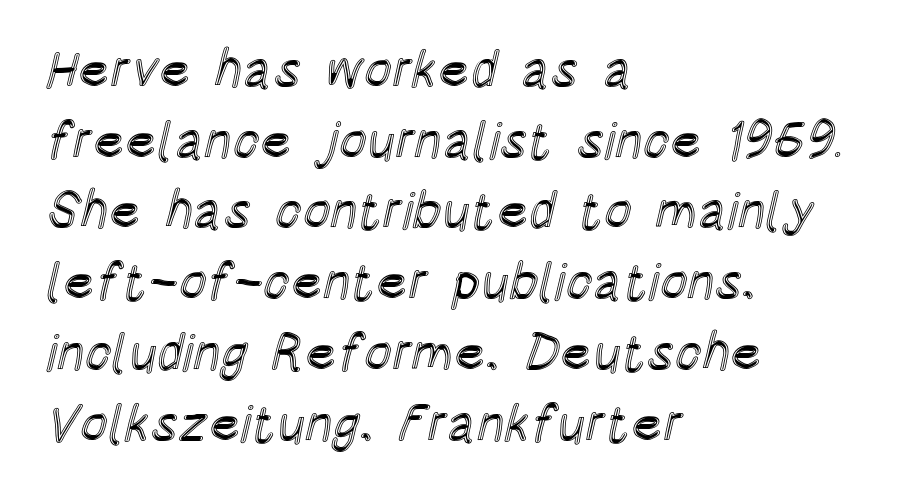
The image shows 52 px condensed type; set left-aligned, normal line spacing (1.36x), normal letter spacing, not underlined; a large x-height.
